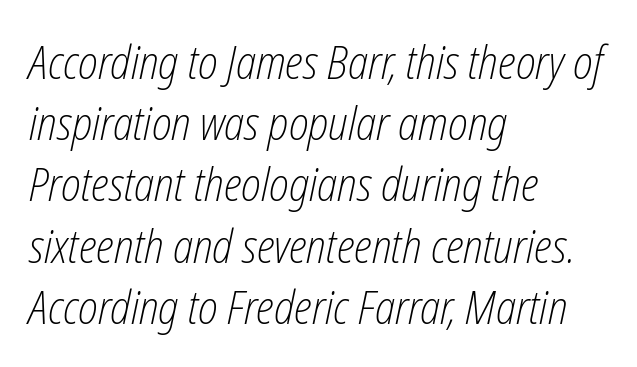
Check under the words: just untouched page. Is the type slanted? Yes — the strokes lean at a clear angle. How would I describe the line gaps? Plain and ordinary. Is this a fixed-width face? No — the glyphs have proportional, varying widths. Alignment: flush left. The letterforms sit shoulder to shoulder at normal distance.
